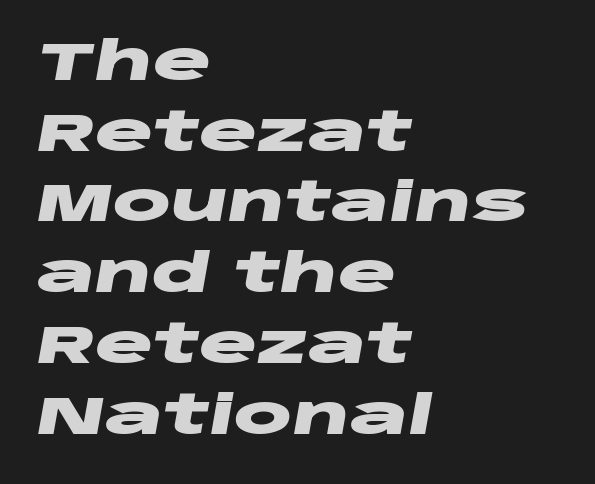
The image shows 54 px heavy, wide type, italic (leaning right); set left-aligned, normal line spacing (1.31x), normal letter spacing, not underlined; low stroke contrast and a large x-height.
